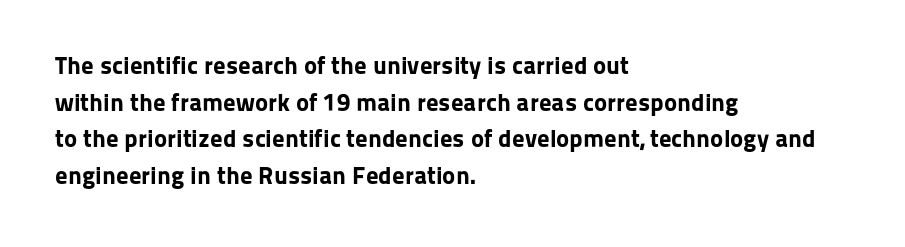
Compared with an ordinary text face, these strokes are far heavier — a full bold. Tall strokes in this sample are plumb rather than angled. Reading down the block, your eye returns to a fixed left position each line. The space directly below the letters is spotless. Leading matches the norm, producing a regular column. The type is set solid horizontally, with unmodified tracking.
